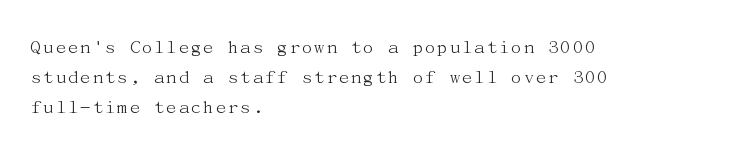
The image shows 21 px text type, upright; set left-aligned, normal line spacing (1.43x), normal letter spacing, not underlined.
